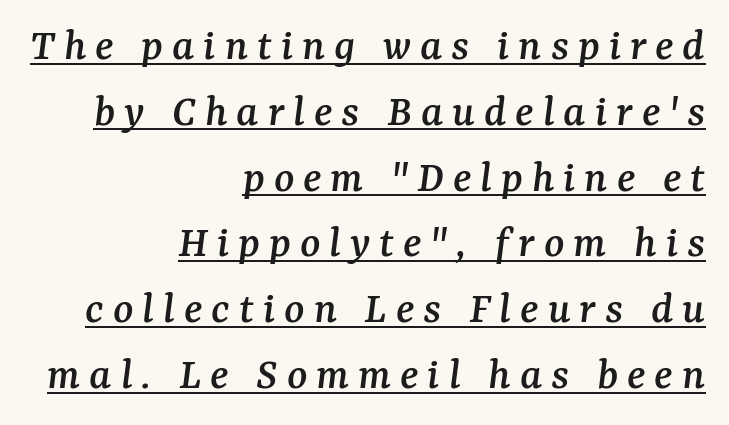
The image shows 47 px serif type, italic (leaning right); set right-aligned, normal line spacing (1.4x), underlined; medium stroke contrast and a medium x-height.
